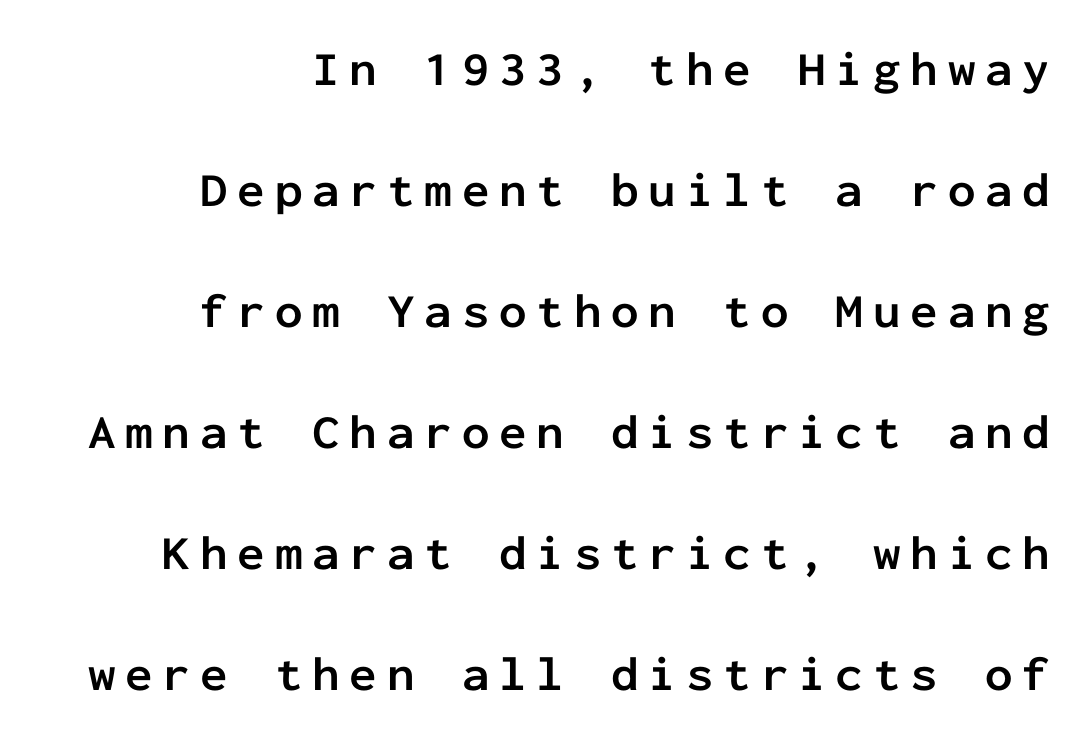
Q: Is the text bold? A: Yes.
Q: Is the text italic (slanted)? A: No, it is upright.
Q: Is the typeface a serif or a sans-serif typeface? A: Sans-serif.
Q: Is the text underlined? A: No.
Q: How is the paragraph aligned? A: Right-aligned.
Q: Is the spacing between letters normal or unusually wide? A: Unusually wide.
Q: Is the spacing between lines tight, normal or loose? A: Loose.
Q: Width (condensed, normal, or wide)? A: Normal.
Q: Stroke contrast? A: Low.
Q: x-height? A: Medium.
Q: Monospaced? A: Yes.
